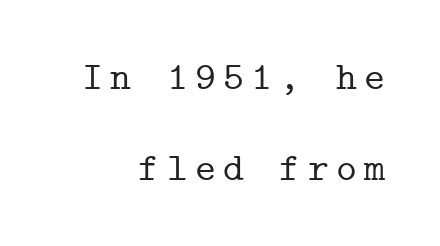
The image shows 40 px serif type, upright, monospaced; set right-aligned, loose line spacing (2.28x), not underlined; low stroke contrast and a medium x-height.
